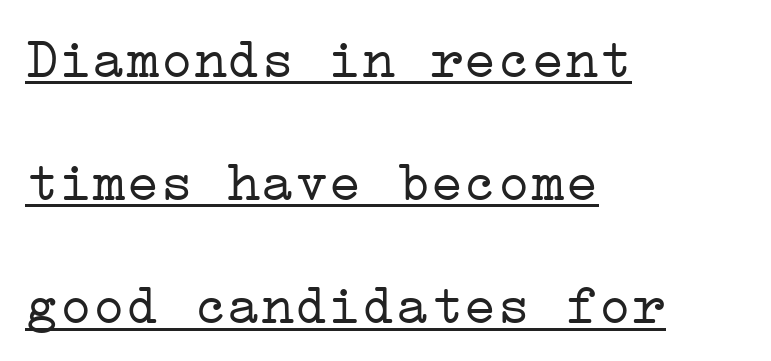
Q: Is the text bold? A: No.
Q: Is the text italic (slanted)? A: No, it is upright.
Q: Is the typeface a serif or a sans-serif typeface? A: Serif.
Q: Is the text underlined? A: Yes.
Q: How is the paragraph aligned? A: Left-aligned.
Q: Is the spacing between letters normal or unusually wide? A: Normal.
Q: Is the spacing between lines tight, normal or loose? A: Loose.
Q: Width (condensed, normal, or wide)? A: Wide.
Q: Stroke contrast? A: Low.
Q: x-height? A: Medium.
